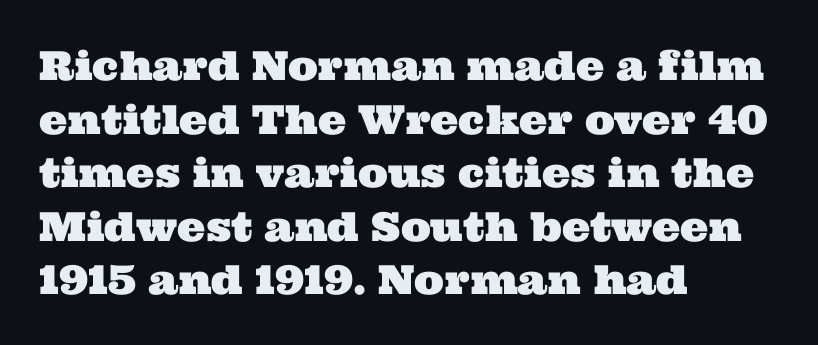
{"serif": "yes", "width": "wide", "stroke_contrast": "medium", "x_height": "medium", "monospaced": "no", "underline": "no", "align": "left", "line_spacing": "normal", "line_spacing_ratio": 1.34, "letter_spacing": "normal", "letter_spacing_em": 0.0, "glyph_px": 40}
